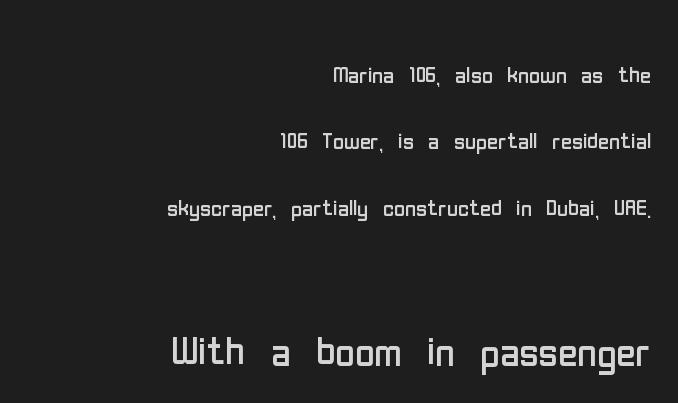
{"serif": "no", "italic": "no", "bold": "no", "weight": "regular", "width": "condensed", "stroke_contrast": "low", "x_height": "medium", "monospaced": "no", "underline": "no", "align": "right", "line_spacing": "loose", "line_spacing_ratio": 2.21, "letter_spacing": "normal", "letter_spacing_em": 0.0, "larger_block": "second", "size_ratio": 1.77, "glyph_px": 53}
